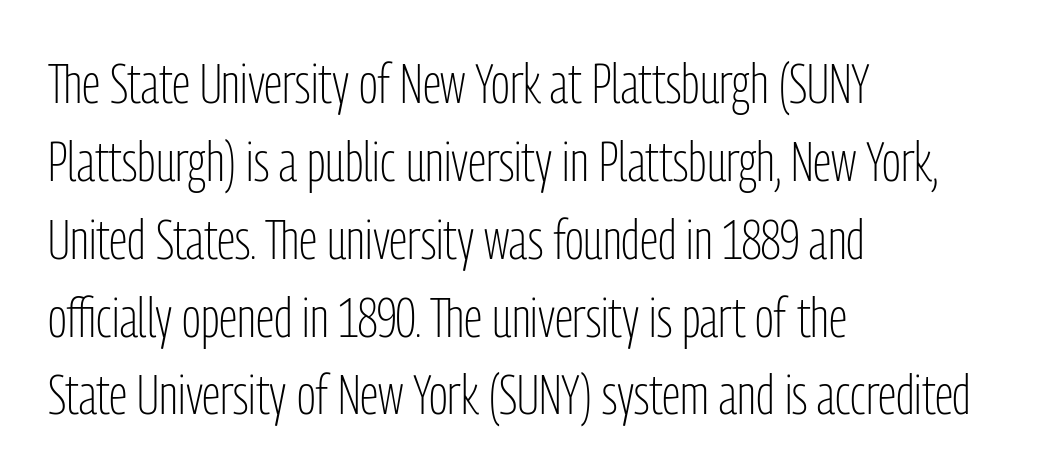
The image shows 56 px light, condensed sans-serif type, upright; set left-aligned, normal line spacing (1.39x), normal letter spacing, not underlined; low stroke contrast and a medium x-height.
